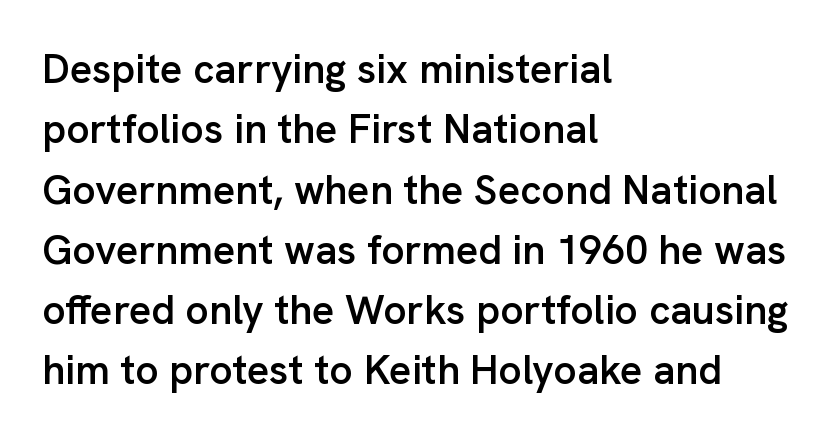
Every letter is mildly thick-stroked: semibold rather than bold. Every character sits straight up, as roman type does. This sample is left-justified, so line endings fall wherever the words run out. Think of a printed novel: that variable character pitch is what you see here. Honestly, there is no underline to notice here at all. This block has exactly the height ordinary leading produces.
